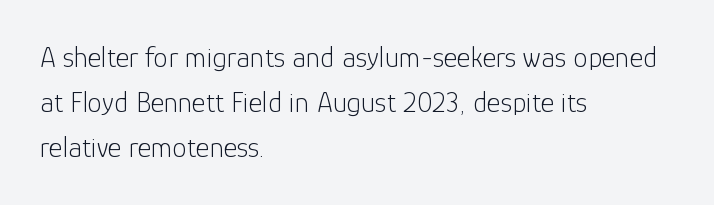
Q: Is the text bold? A: No.
Q: Is the text italic (slanted)? A: No, it is upright.
Q: Is the typeface a serif or a sans-serif typeface? A: Sans-serif.
Q: Is the text underlined? A: No.
Q: How is the paragraph aligned? A: Left-aligned.
Q: Is the spacing between letters normal or unusually wide? A: Normal.
Q: Is the spacing between lines tight, normal or loose? A: Normal.
Q: Width (condensed, normal, or wide)? A: Normal.
Q: Stroke contrast? A: Low.
Q: x-height? A: Medium.
Q: Monospaced? A: No.
